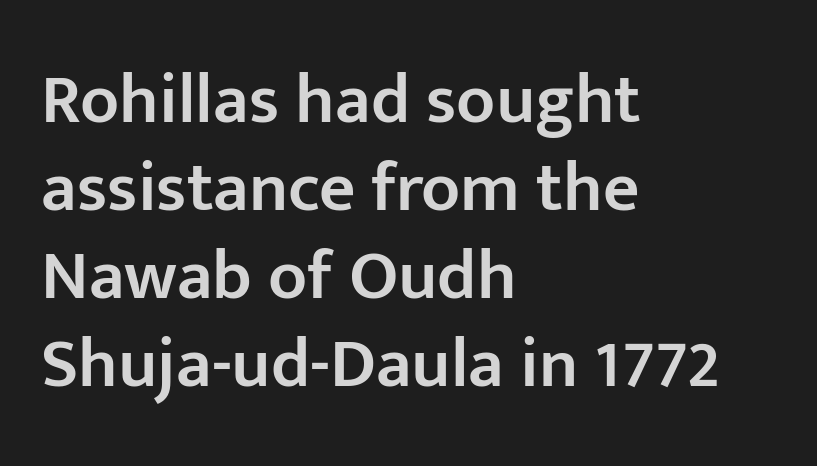
Lines of text with bare space underneath. A sans-serif font was chosen for this passage. You could not count columns in this text — the font is proportionally spaced. Caption: standard tracking, unaltered.
